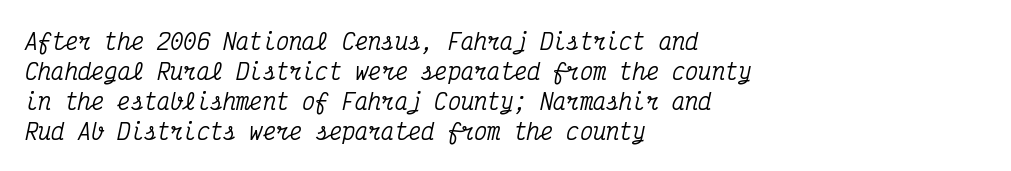
{"italic": "yes", "lean": "right", "slant_degrees": 12, "underline": "no", "align": "left", "line_spacing": "normal", "line_spacing_ratio": 1.36, "letter_spacing": "normal", "letter_spacing_em": 0.0, "glyph_px": 22}
